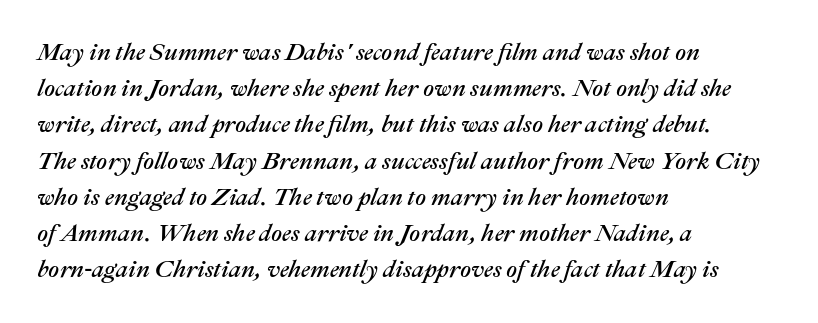
Q: Is the text italic (slanted)? A: Yes, it leans right by about 22 degrees.
Q: Is the text underlined? A: No.
Q: How is the paragraph aligned? A: Left-aligned.
Q: Is the spacing between letters normal or unusually wide? A: Normal.
Q: Is the spacing between lines tight, normal or loose? A: Normal.
